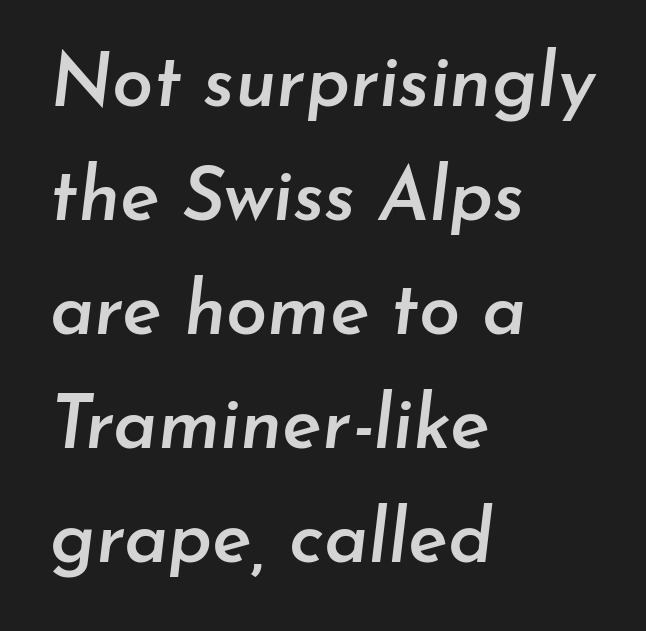
The rendering applies a slant to the glyphs. The sample has been set in demibold, a notch under bold. There is no visible air inserted between adjacent glyphs. Is this a fixed-width face? No — the glyphs have proportional, varying widths. The lines in this sample share a left origin and differ only in where they stop. Does the leading feel generous? No, just average.
